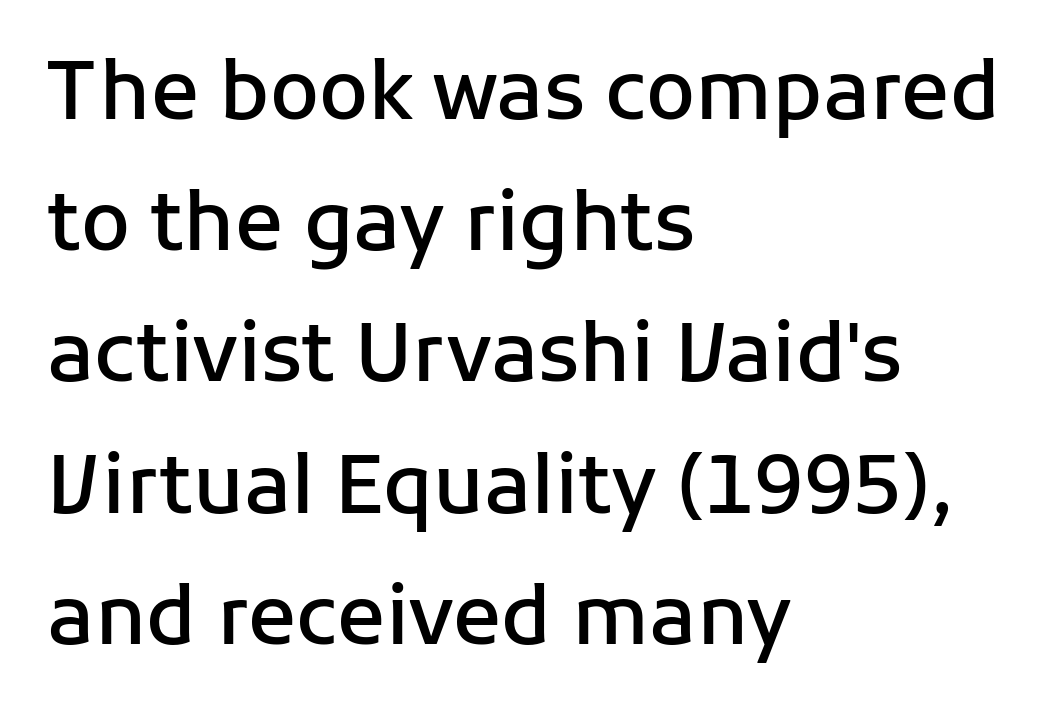
It's the straight-up-and-down kind of type. Visually the block forms a straight wall on the left and a jagged coastline on the right. Normally led — the rows are evenly, conventionally spaced. The type is set solid horizontally, with unmodified tracking. The rendering uses natural spacing where letterforms have individual widths.
